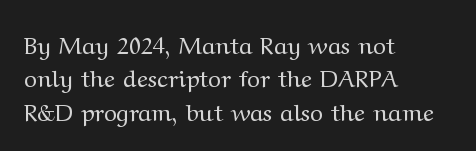
The letterforms sit at book weight or below. Posture: straight, roman, zero tilt. Tracking value appears to be zero — textbook default spacing. The passage shown stacks its lines at a standard gap. Is the block centered? No — it sits flush against the left margin. The foot of each line stays bare and open.
